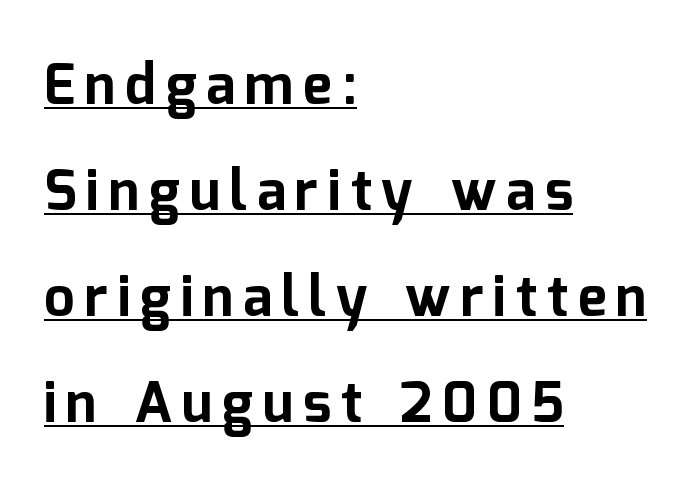
The lettering is marked with a stroke running underneath it. Each letter's strokes conclude bluntly, with no projecting serifs. The space between consecutive lines is lavish. The letters stand straight up with perfectly vertical stems. Does the copy run flush right? No — it runs flush left. Set as a true bold cut, around the 700 mark.
